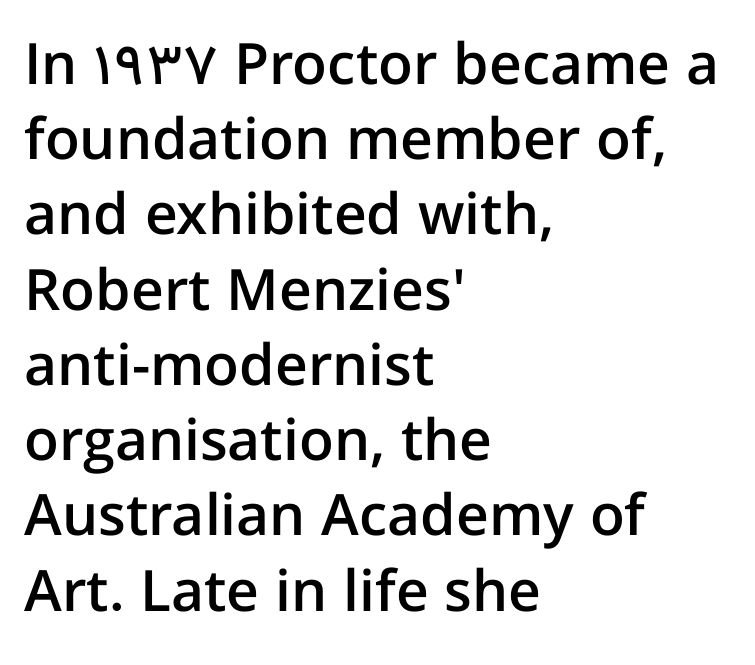
{"serif": "no", "italic": "no", "bold": "semi", "weight": "semibold", "width": "normal", "stroke_contrast": "low", "x_height": "medium", "monospaced": "no", "underline": "no", "align": "left", "line_spacing": "normal", "line_spacing_ratio": 1.32, "letter_spacing": "normal", "letter_spacing_em": 0.0, "glyph_px": 57}
